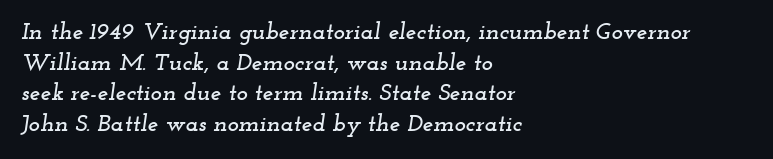
Q: Is the text italic (slanted)? A: Yes, it leans right by about 12 degrees.
Q: Is the text underlined? A: No.
Q: How is the paragraph aligned? A: Left-aligned.
Q: Is the spacing between letters normal or unusually wide? A: Normal.
Q: Is the spacing between lines tight, normal or loose? A: Normal.
